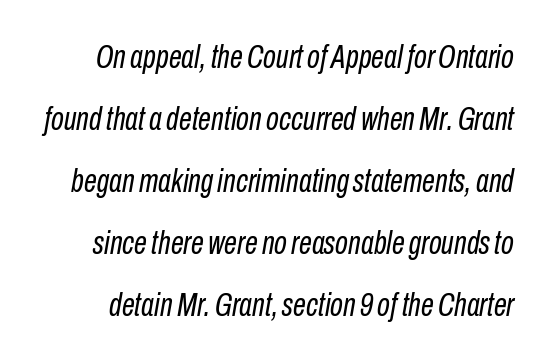
Spacing verdict: proportional, widths tailored to each character. Underlining? Definitely not there. Compared with ordinary roman type, these characters are visibly tilted. Weight: not bold — regular or lighter. Inter-character spacing is left at the font's built-in metrics.
